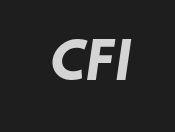
Q: Is the text bold? A: Yes.
Q: Is the typeface a serif or a sans-serif typeface? A: Sans-serif.
Q: Is the text underlined? A: No.
Q: Is the spacing between letters normal or unusually wide? A: Normal.
Q: Width (condensed, normal, or wide)? A: Wide.
Q: Stroke contrast? A: Low.
Q: x-height? A: Small.
Q: Monospaced? A: No.
